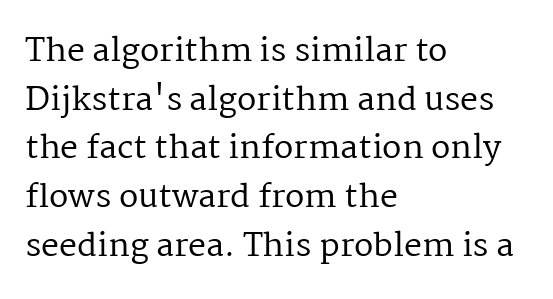
Q: Is the text bold? A: No.
Q: Is the text italic (slanted)? A: No, it is upright.
Q: Is the typeface a serif or a sans-serif typeface? A: Serif.
Q: Is the text underlined? A: No.
Q: How is the paragraph aligned? A: Left-aligned.
Q: Is the spacing between letters normal or unusually wide? A: Normal.
Q: Is the spacing between lines tight, normal or loose? A: Normal.
Q: Width (condensed, normal, or wide)? A: Normal.
Q: Stroke contrast? A: Medium.
Q: x-height? A: Medium.
Q: Monospaced? A: No.
